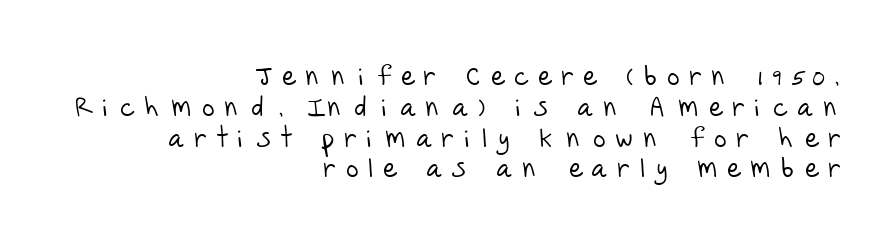
The image shows 27 px text type; set right-aligned, tight line spacing (1.14x), unusually wide letter spacing (+0.4 em), not underlined.
